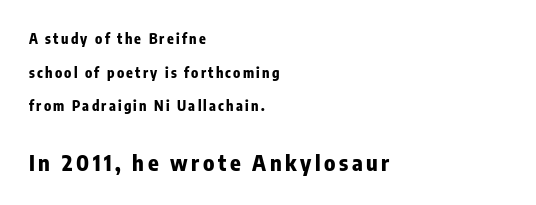
Q: Is the text bold? A: Yes.
Q: Is the text italic (slanted)? A: No, it is upright.
Q: Is the text underlined? A: No.
Q: How is the paragraph aligned? A: Left-aligned.
Q: Is the spacing between lines tight, normal or loose? A: Loose.
Q: Which block of text is set in a larger size, the first (top) or the second (bottom)? A: The second (bottom) one.
